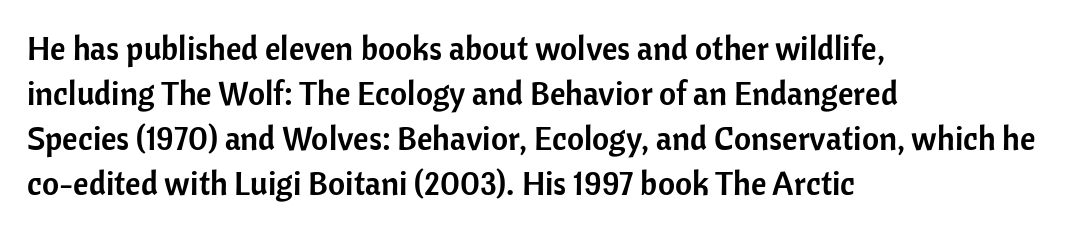
Q: Is the text italic (slanted)? A: No, it is upright.
Q: Is the typeface a serif or a sans-serif typeface? A: Sans-serif.
Q: Is the text underlined? A: No.
Q: How is the paragraph aligned? A: Left-aligned.
Q: Is the spacing between letters normal or unusually wide? A: Normal.
Q: Is the spacing between lines tight, normal or loose? A: Normal.
Q: Width (condensed, normal, or wide)? A: Normal.
Q: Stroke contrast? A: Low.
Q: x-height? A: Medium.
Q: Monospaced? A: No.
